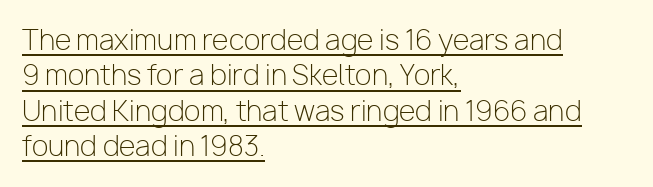
{"italic": "no", "bold": "no", "underline": "yes", "align": "left", "line_spacing": "normal", "line_spacing_ratio": 1.31, "letter_spacing": "normal", "letter_spacing_em": 0.0, "glyph_px": 27}
